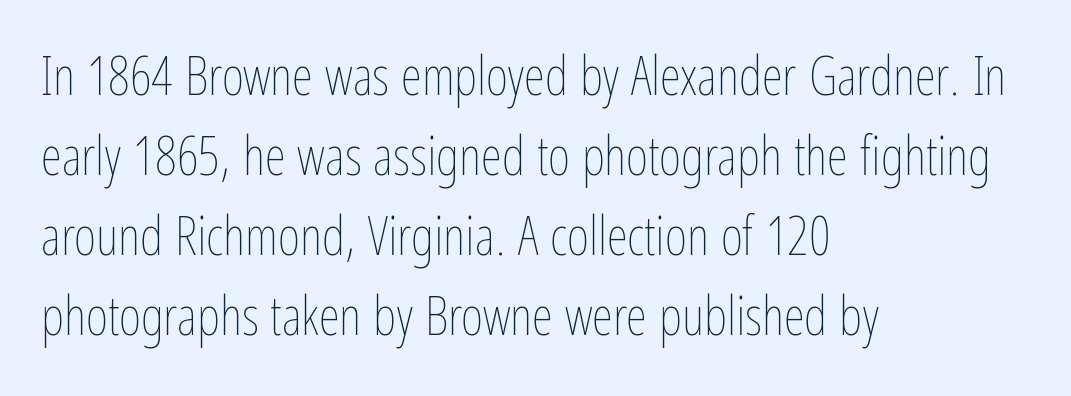
Q: Is the text bold? A: No.
Q: Is the text italic (slanted)? A: No, it is upright.
Q: Is the text underlined? A: No.
Q: How is the paragraph aligned? A: Left-aligned.
Q: Is the spacing between letters normal or unusually wide? A: Normal.
Q: Is the spacing between lines tight, normal or loose? A: Normal.
Q: Width (condensed, normal, or wide)? A: Condensed.
Q: Stroke contrast? A: Low.
Q: x-height? A: Medium.
Q: Monospaced? A: No.
